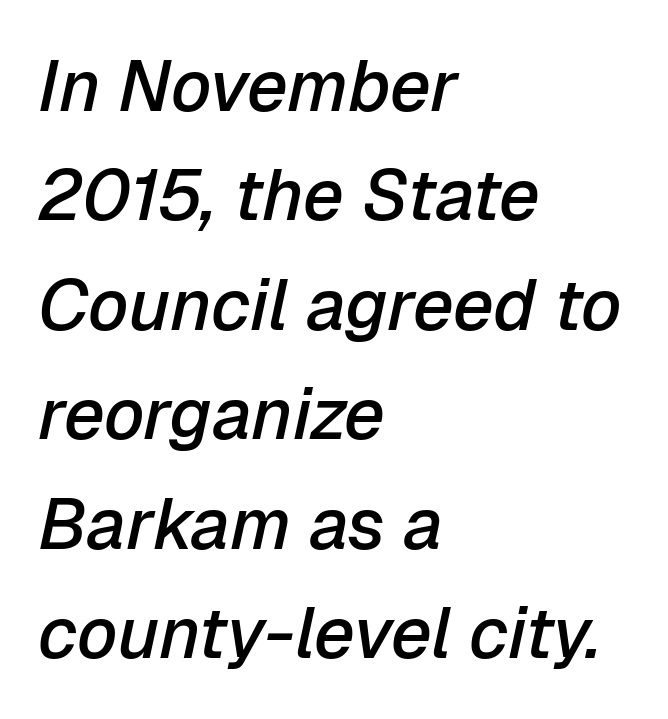
{"italic": "yes", "lean": "right", "slant_degrees": 12, "bold": "semi", "weight": "semibold", "width": "normal", "stroke_contrast": "low", "x_height": "medium", "monospaced": "no", "underline": "no", "align": "left", "line_spacing": "normal", "line_spacing_ratio": 1.52, "letter_spacing": "normal", "letter_spacing_em": 0.0, "glyph_px": 72}
